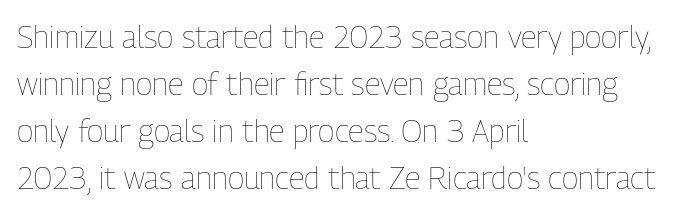
Has an underline been added? It has not. You could not count columns in this text — the font is proportionally spaced. Evenly set lines give the paragraph a standard silhouette. Glyph-to-glyph distance matches everyday printed text. Posture: upright roman. The compositor pushed each line to the left boundary.
